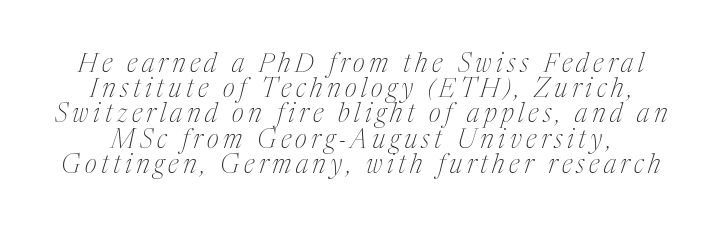
Every character sits at an angle, as italics do. A typesetter would call this leading minimal, almost set solid. The words here are not underlined. Bold? No — there's no thickening of the strokes.
